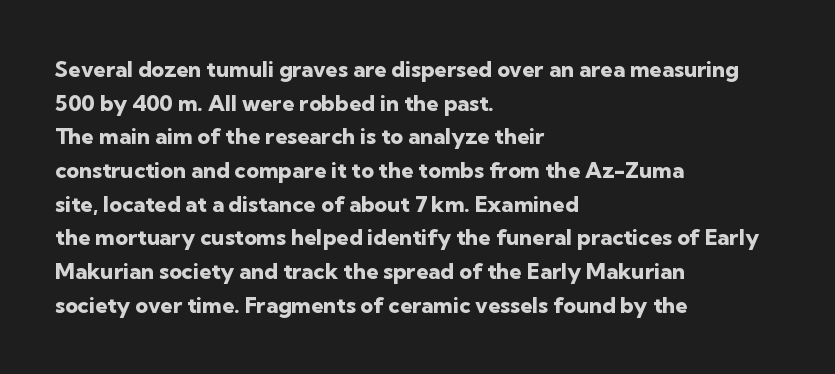
The image shows 22 px bold type, upright; set left-aligned, normal line spacing (1.53x), normal letter spacing, not underlined.
